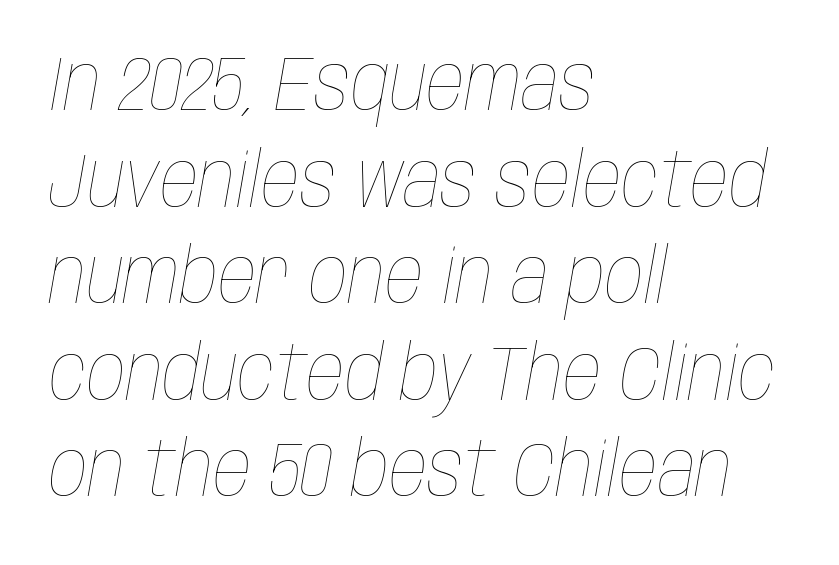
The image shows 76 px thin, condensed type, italic (leaning right); set left-aligned, normal line spacing (1.27x), normal letter spacing, not underlined; low stroke contrast and a large x-height.
